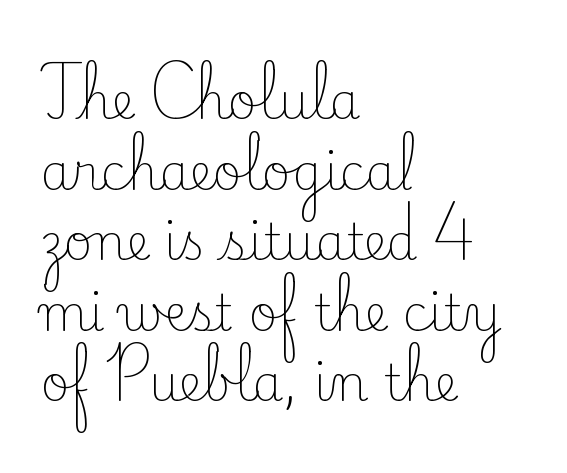
Each letter keeps its own natural width here, so spacing adapts to shape. The type is set solid horizontally, with unmodified tracking. Style check: upright. In terms of leading, this rendering sits right in the middle.
